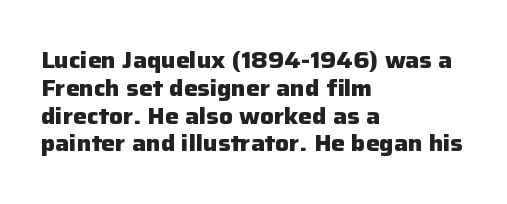
Q: Is the text bold? A: Yes.
Q: Is the text italic (slanted)? A: No, it is upright.
Q: Is the text underlined? A: No.
Q: How is the paragraph aligned? A: Left-aligned.
Q: Is the spacing between letters normal or unusually wide? A: Normal.
